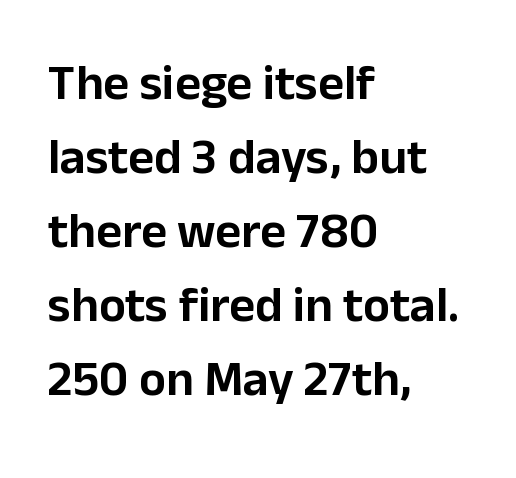
The image shows 50 px sans-serif type, upright; set left-aligned, normal line spacing (1.48x), normal letter spacing, not underlined; low stroke contrast and a medium x-height.
